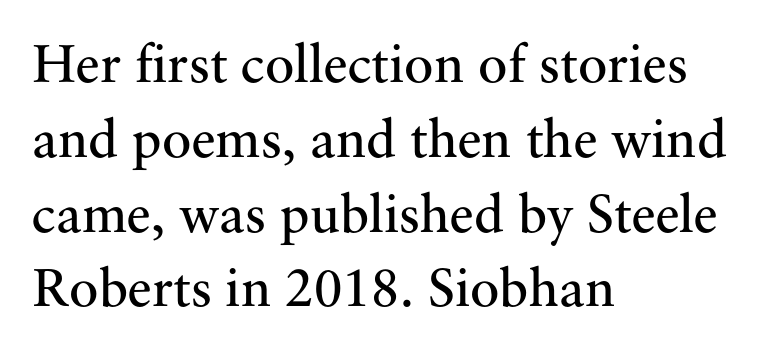
{"serif": "yes", "italic": "no", "bold": "no", "weight": "regular", "width": "normal", "stroke_contrast": "medium", "x_height": "small", "monospaced": "no", "underline": "no", "align": "left", "line_spacing": "normal", "line_spacing_ratio": 1.36, "letter_spacing": "normal", "letter_spacing_em": 0.0, "glyph_px": 55}
